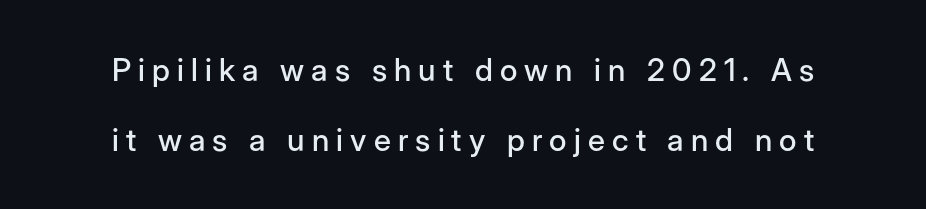
Every stem runs plumb, perpendicular to the baseline. Honestly, there is no underline to notice here at all. Looks like regular typesetting: each glyph gets only the width it needs. Glyph-to-glyph distance is far greater than everyday printed text. Stroke terminals: plain, sans-serif. This block would shrink considerably if given ordinary leading; it's expanded now.
